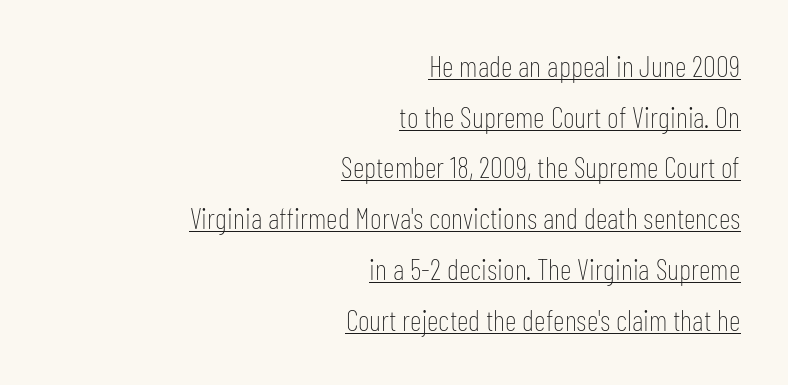
The image shows 29 px thin, condensed sans-serif type, upright; set right-aligned, line spacing 1.75x, normal letter spacing, underlined; low stroke contrast and a medium x-height.
